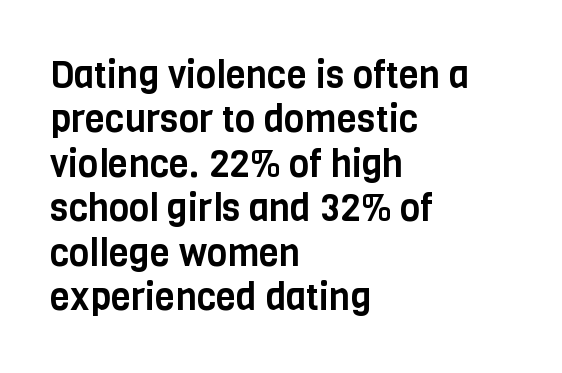
The face used here is proportionally spaced, like ordinary book or web type. Type style note: lacks serifs. There is no visible air inserted between adjacent glyphs. The type sits square on the baseline with zero lean. The space directly below the letters is spotless. The ragged edge is on the right, which tells us the setting is flush left.
